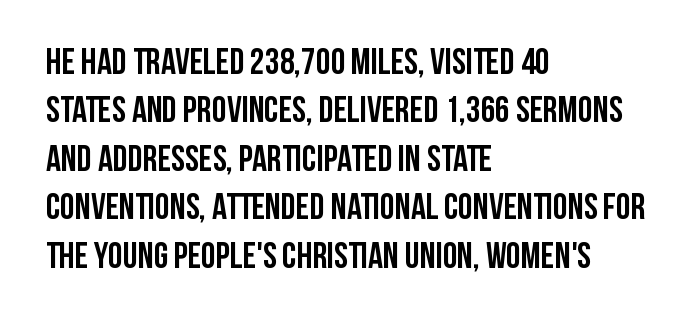
The image shows 37 px semibold, condensed sans-serif type, upright; set left-aligned, normal line spacing (1.31x), normal letter spacing, not underlined; low stroke contrast and a large x-height.
